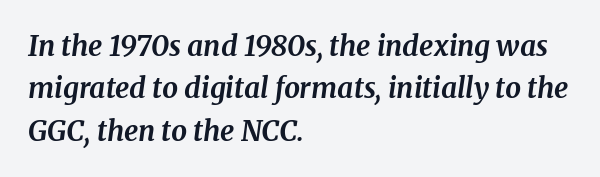
Q: Is the text bold? A: Yes.
Q: Is the text italic (slanted)? A: Yes, it leans right by about 8 degrees.
Q: Is the typeface a serif or a sans-serif typeface? A: Serif.
Q: Is the text underlined? A: No.
Q: How is the paragraph aligned? A: Left-aligned.
Q: Is the spacing between letters normal or unusually wide? A: Normal.
Q: Is the spacing between lines tight, normal or loose? A: Normal.
Q: Width (condensed, normal, or wide)? A: Normal.
Q: Stroke contrast? A: Medium.
Q: x-height? A: Medium.
Q: Monospaced? A: No.
